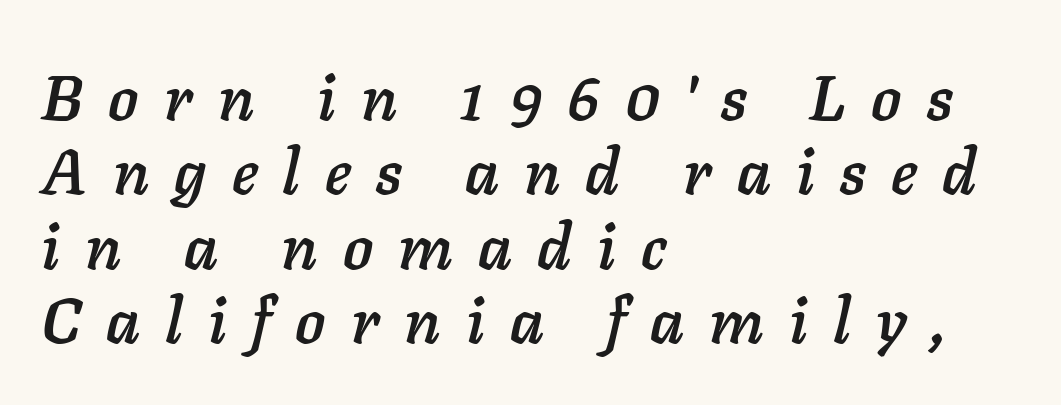
Q: Is the text italic (slanted)? A: Yes, it leans right by about 11 degrees.
Q: Is the text underlined? A: No.
Q: How is the paragraph aligned? A: Left-aligned.
Q: Is the spacing between letters normal or unusually wide? A: Unusually wide.
Q: Width (condensed, normal, or wide)? A: Normal.
Q: Stroke contrast? A: Low.
Q: x-height? A: Medium.
Q: Monospaced? A: No.
